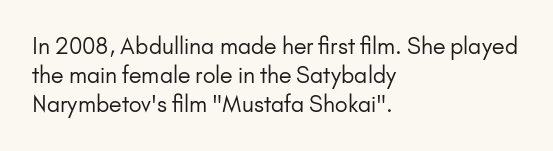
{"italic": "no", "bold": "no", "underline": "no", "align": "left", "line_spacing": "normal", "line_spacing_ratio": 1.32, "letter_spacing": "normal", "letter_spacing_em": 0.0, "glyph_px": 22}
